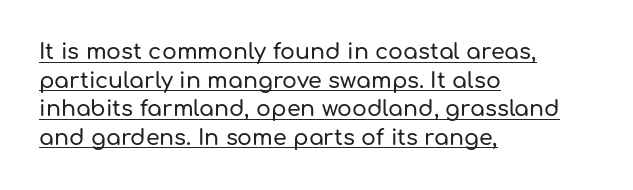
{"italic": "no", "underline": "yes", "align": "left", "line_spacing": "normal", "line_spacing_ratio": 1.3, "letter_spacing": "normal", "letter_spacing_em": 0.0, "glyph_px": 22}
